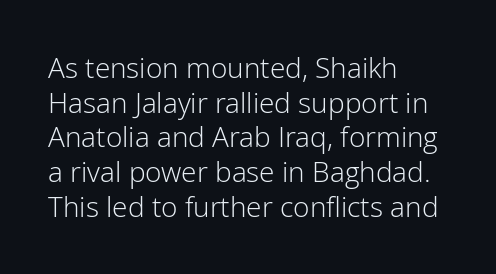
Q: Is the text bold? A: No.
Q: Is the text italic (slanted)? A: No, it is upright.
Q: Is the typeface a serif or a sans-serif typeface? A: Sans-serif.
Q: Is the text underlined? A: No.
Q: How is the paragraph aligned? A: Left-aligned.
Q: Is the spacing between letters normal or unusually wide? A: Normal.
Q: Width (condensed, normal, or wide)? A: Normal.
Q: Stroke contrast? A: Low.
Q: x-height? A: Medium.
Q: Monospaced? A: No.
